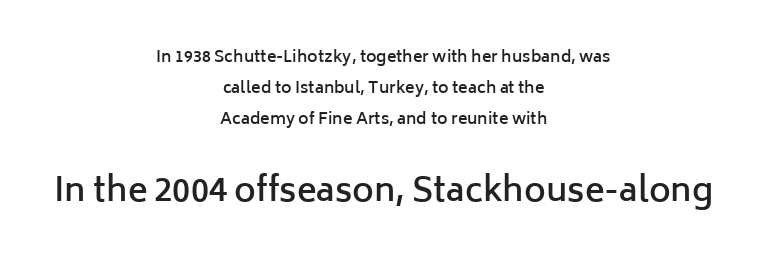
{"serif": "no", "italic": "no", "bold": "semi", "weight": "semibold", "width": "normal", "stroke_contrast": "low", "x_height": "medium", "monospaced": "no", "underline": "no", "align": "center", "line_spacing": "loose", "line_spacing_ratio": 1.94, "letter_spacing": "normal", "letter_spacing_em": 0.0, "larger_block": "second", "size_ratio": 2.06, "glyph_px": 33}
